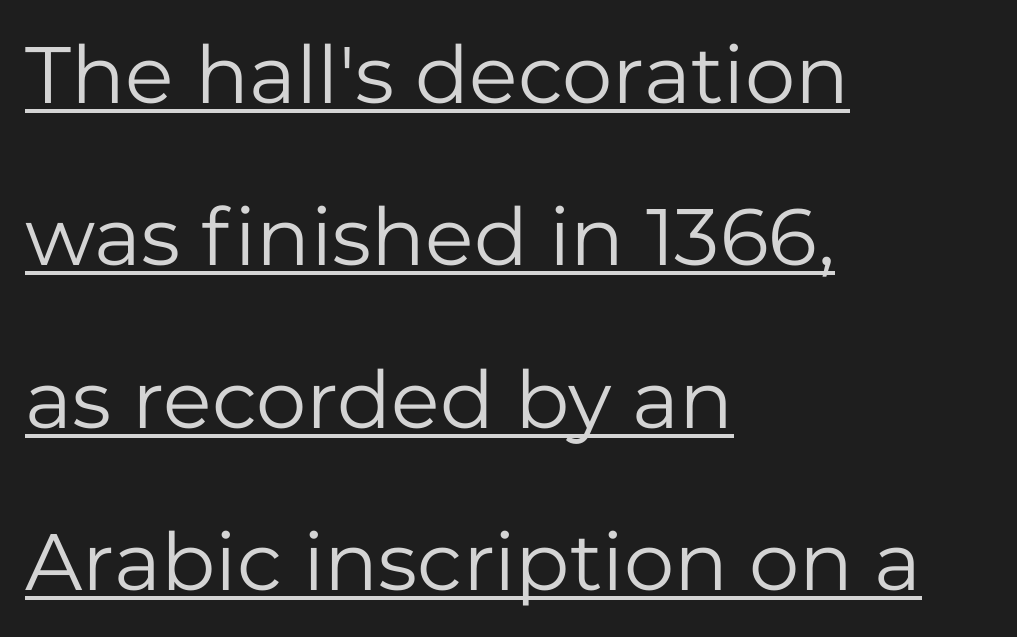
Spacing verdict: proportional, widths tailored to each character. Rows of type keep a wide berth in the vertical direction. The lines in this sample share a left origin and differ only in where they stop. This is roman type, the default non-slanted kind. Tracking here is standard; glyphs follow each other at the usual distance.
